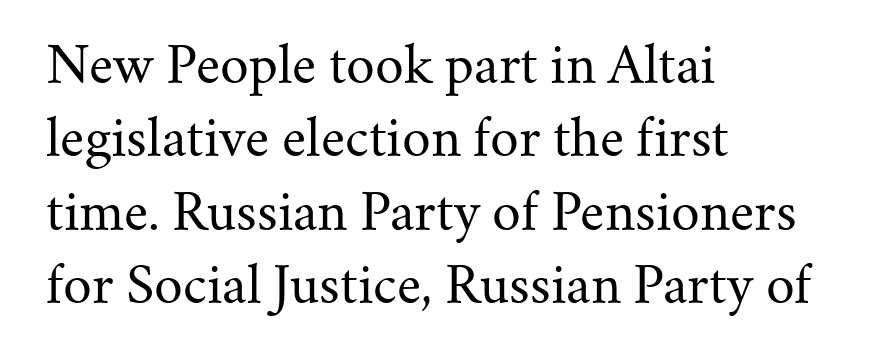
The image shows 50 px regular-weight serif type, upright; set left-aligned, normal line spacing (1.47x), normal letter spacing, not underlined; medium stroke contrast and a small x-height.
